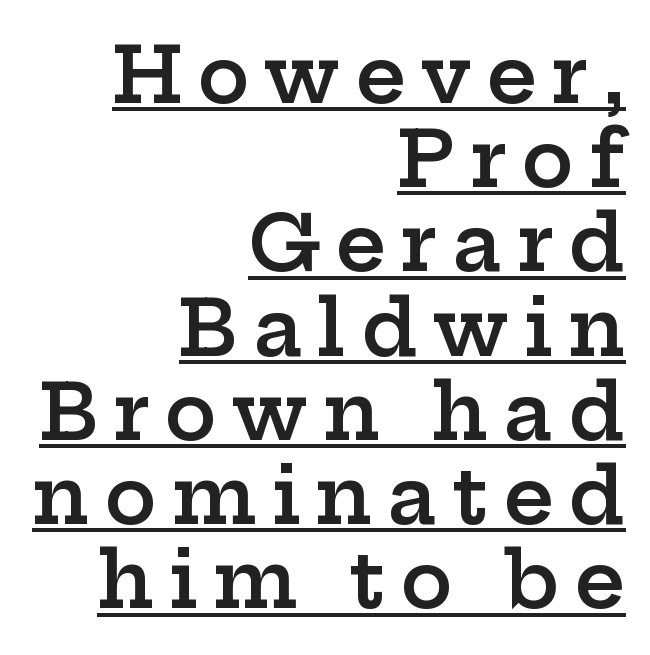
Look at the bottom of the vertical strokes: they flare into serifs here. This sample carries an underscore along the baseline area. In terms of leading, this rendering errs on the cramped side. The passage is arranged like a letterhead date or caption credit — flush right.
